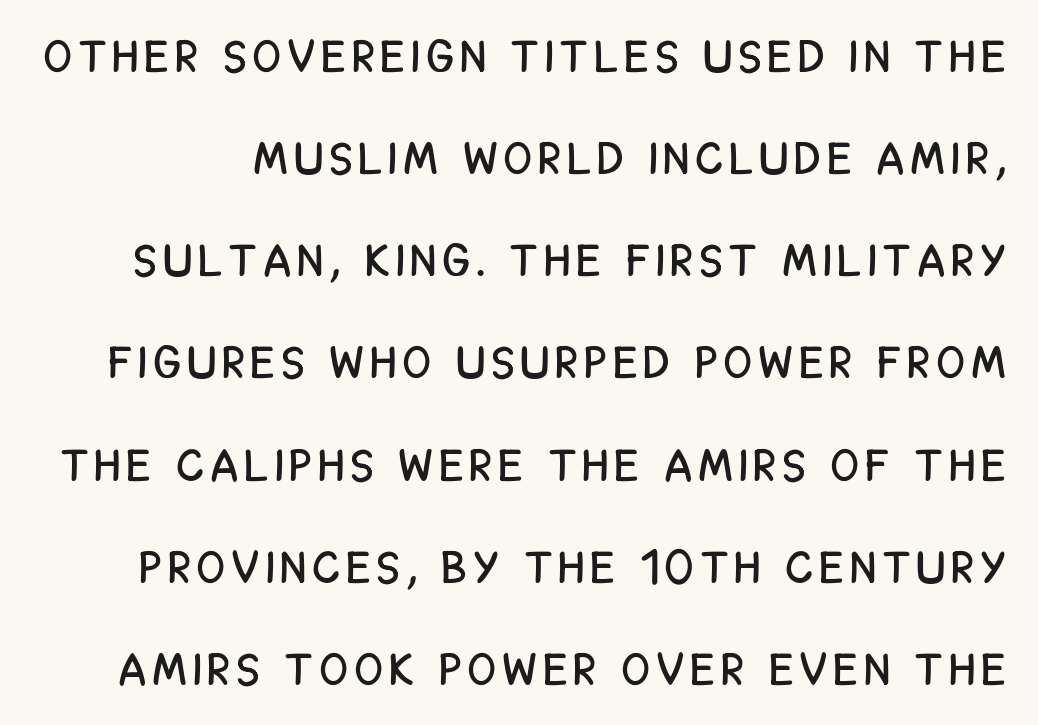
The image shows 45 px condensed sans-serif type, upright; set loose line spacing (2.27x), not underlined; low stroke contrast and a large x-height.
